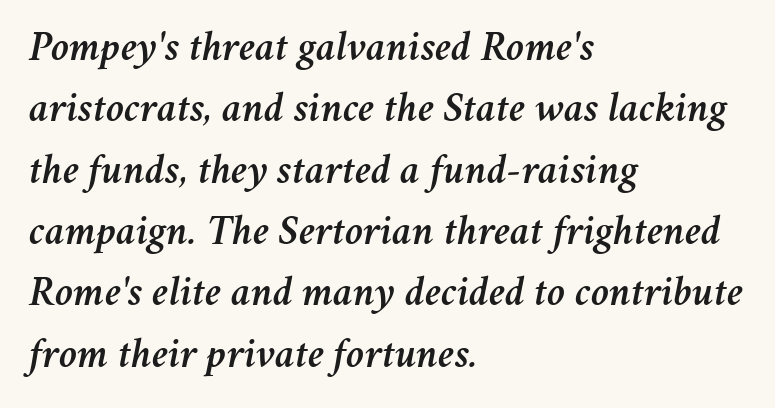
Looking at the ascenders, they clearly lean. The glyphs are unaccompanied by any horizontal stroke below them. Think of a printed novel: that variable character pitch is what you see here. These lines are set flush left with a ragged right edge. Honestly, the letter spacing is just normal — you wouldn't notice it.
